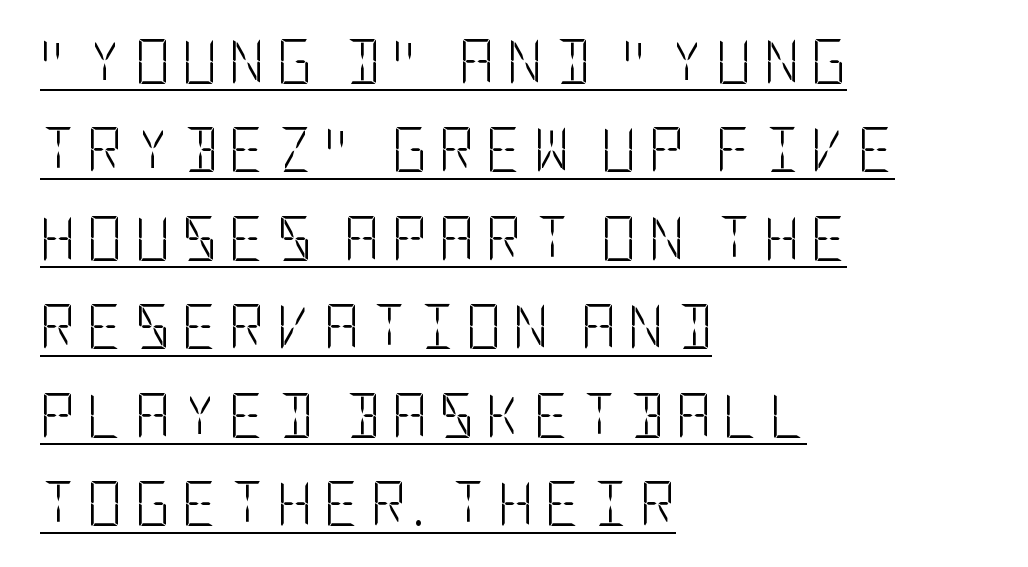
Q: Is the text bold? A: No.
Q: Is the text italic (slanted)? A: No, it is upright.
Q: Is the typeface a serif or a sans-serif typeface? A: Sans-serif.
Q: Is the text underlined? A: Yes.
Q: How is the paragraph aligned? A: Left-aligned.
Q: Is the spacing between letters normal or unusually wide? A: Unusually wide.
Q: Is the spacing between lines tight, normal or loose? A: Loose.
Q: Width (condensed, normal, or wide)? A: Condensed.
Q: Stroke contrast? A: Low.
Q: x-height? A: Large.
